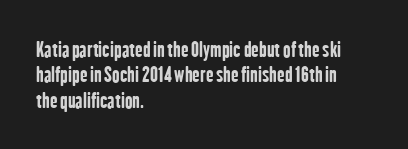
Characters follow at the spacing the type designer built in. What's the leading like? Ordinary, nothing unusual. Horizontal alignment here is leftward, the default for most running prose. The words here are not underlined. The typesetting leans heavy: a genuine bold.
